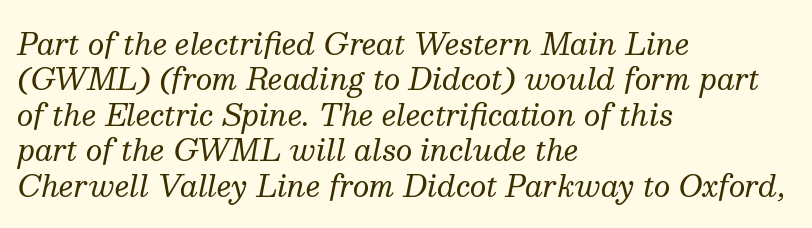
The image shows 29 px regular-weight serif type, italic (leaning right); set left-aligned, line spacing 1.22x, normal letter spacing, not underlined; medium stroke contrast and a medium x-height.
